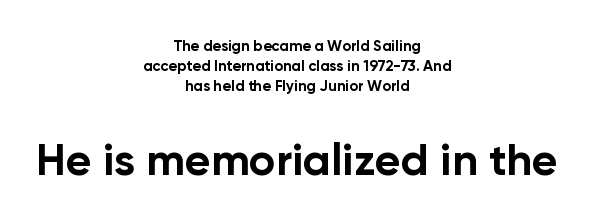
Q: Is the text bold? A: Yes.
Q: Is the text italic (slanted)? A: No, it is upright.
Q: Is the typeface a serif or a sans-serif typeface? A: Sans-serif.
Q: Is the text underlined? A: No.
Q: How is the paragraph aligned? A: Centered.
Q: Is the spacing between letters normal or unusually wide? A: Normal.
Q: Is the spacing between lines tight, normal or loose? A: Normal.
Q: Which block of text is set in a larger size, the first (top) or the second (bottom)? A: The second (bottom) one.
Q: Width (condensed, normal, or wide)? A: Normal.
Q: Stroke contrast? A: Low.
Q: x-height? A: Medium.
Q: Monospaced? A: No.
